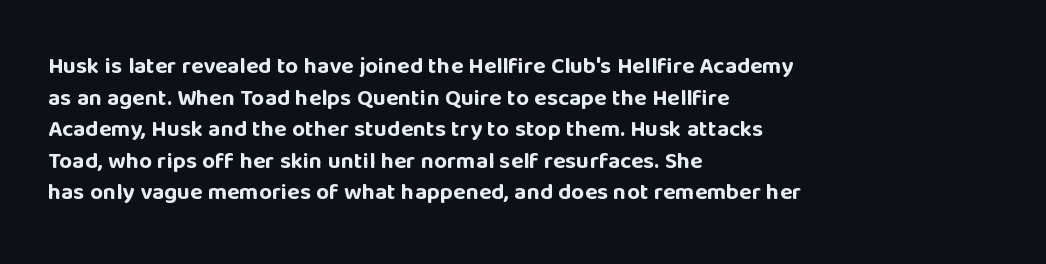
{"italic": "no", "bold": "yes", "underline": "no", "align": "left", "line_spacing": "normal", "line_spacing_ratio": 1.37, "letter_spacing": "normal", "letter_spacing_em": 0.0, "glyph_px": 23}
